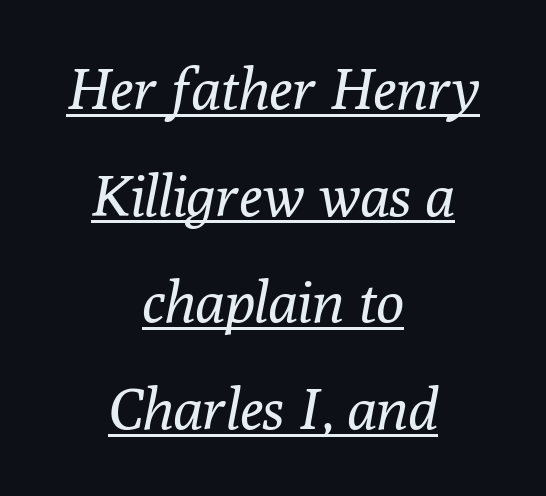
The image shows 58 px regular-weight serif type, italic (leaning right); set centered, line spacing 1.84x, normal letter spacing, underlined; low stroke contrast and a medium x-height.
